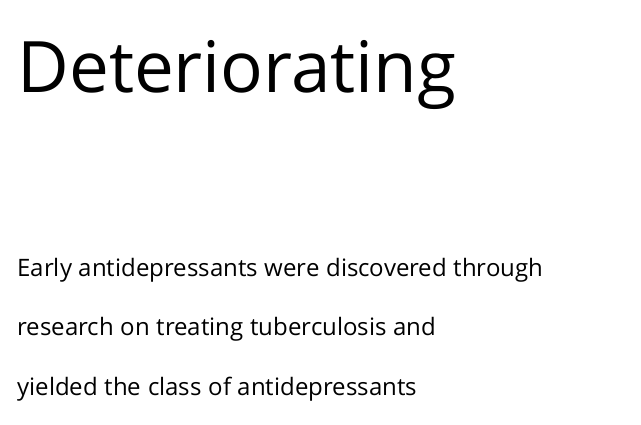
Q: Is the text bold? A: No.
Q: Is the text italic (slanted)? A: No, it is upright.
Q: Is the typeface a serif or a sans-serif typeface? A: Sans-serif.
Q: Is the text underlined? A: No.
Q: How is the paragraph aligned? A: Left-aligned.
Q: Is the spacing between letters normal or unusually wide? A: Normal.
Q: Is the spacing between lines tight, normal or loose? A: Loose.
Q: Which block of text is set in a larger size, the first (top) or the second (bottom)? A: The first (top) one.
Q: Width (condensed, normal, or wide)? A: Normal.
Q: Stroke contrast? A: Low.
Q: x-height? A: Medium.
Q: Monospaced? A: No.
